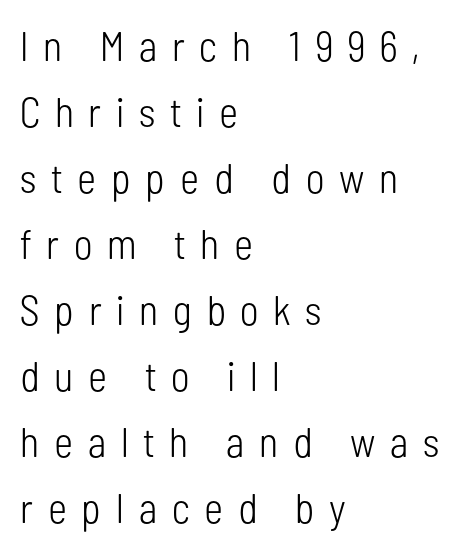
Q: Is the text bold? A: No.
Q: Is the text italic (slanted)? A: No, it is upright.
Q: Is the typeface a serif or a sans-serif typeface? A: Sans-serif.
Q: Is the text underlined? A: No.
Q: How is the paragraph aligned? A: Left-aligned.
Q: Is the spacing between letters normal or unusually wide? A: Unusually wide.
Q: Is the spacing between lines tight, normal or loose? A: Normal.
Q: Width (condensed, normal, or wide)? A: Condensed.
Q: Stroke contrast? A: Low.
Q: x-height? A: Medium.
Q: Monospaced? A: No.
